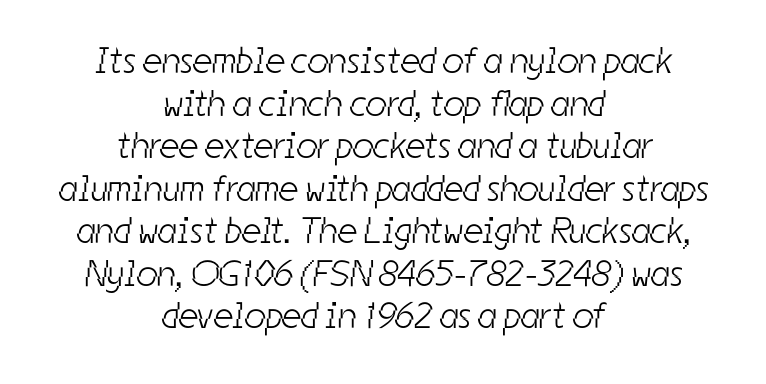
Words float on clear page, feet unadorned. Each word holds together tightly as a unit, with standard inter-letter gaps. The strokes are not fattened; the text isn't bold. Regarding serifs, this sample does without them. The passage shown is typed in a proportional face where columns would drift.
